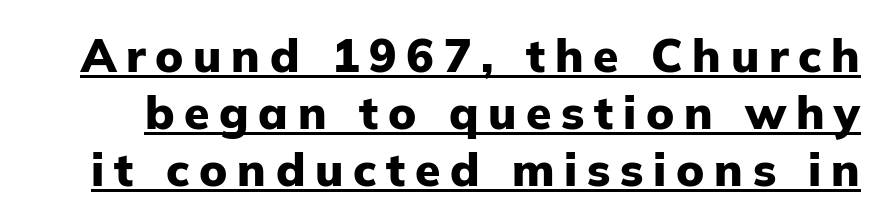
Q: Is the text bold? A: Yes.
Q: Is the text italic (slanted)? A: No, it is upright.
Q: Is the typeface a serif or a sans-serif typeface? A: Sans-serif.
Q: Is the text underlined? A: Yes.
Q: Is the spacing between letters normal or unusually wide? A: Unusually wide.
Q: Width (condensed, normal, or wide)? A: Normal.
Q: Stroke contrast? A: Low.
Q: x-height? A: Medium.
Q: Monospaced? A: No.
